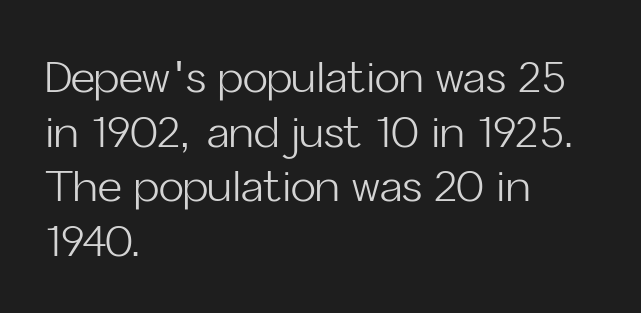
The image shows 42 px light sans-serif type, upright; set left-aligned, normal line spacing (1.3x), normal letter spacing, not underlined; low stroke contrast and a medium x-height.
